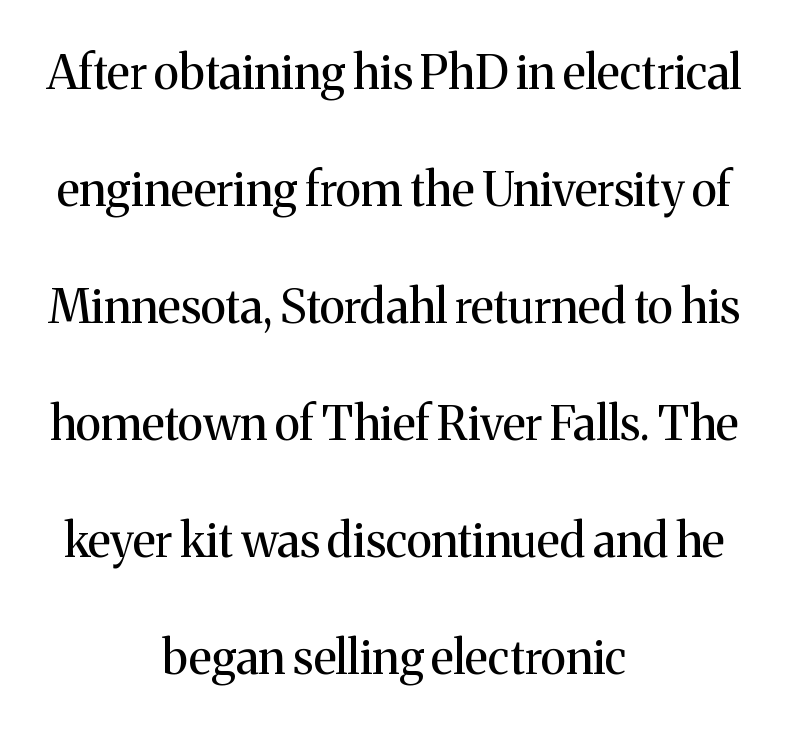
Q: Is the text bold? A: No.
Q: Is the text italic (slanted)? A: No, it is upright.
Q: Is the typeface a serif or a sans-serif typeface? A: Serif.
Q: Is the text underlined? A: No.
Q: How is the paragraph aligned? A: Centered.
Q: Is the spacing between letters normal or unusually wide? A: Normal.
Q: Is the spacing between lines tight, normal or loose? A: Loose.
Q: Width (condensed, normal, or wide)? A: Normal.
Q: Stroke contrast? A: Medium.
Q: x-height? A: Medium.
Q: Monospaced? A: No.
